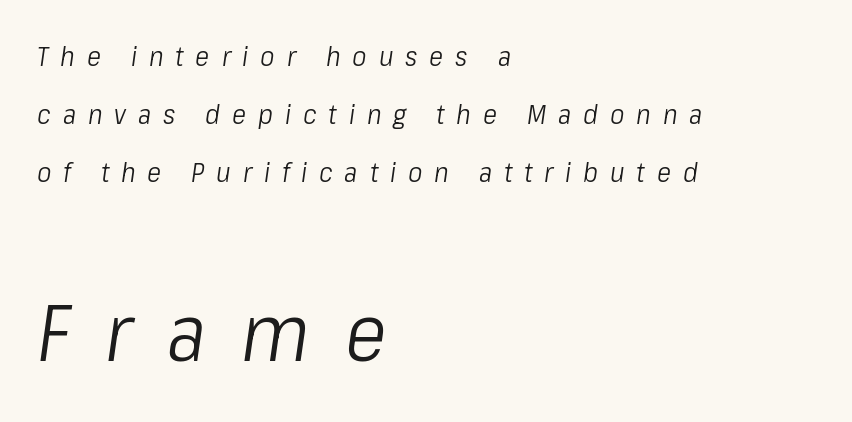
The image shows 80 px light, condensed type, italic (leaning right); set left-aligned, loose line spacing (2.15x), unusually wide letter spacing (+0.44 em), not underlined; the second (bottom) block is 2.96x larger; low stroke contrast and a medium x-height.
